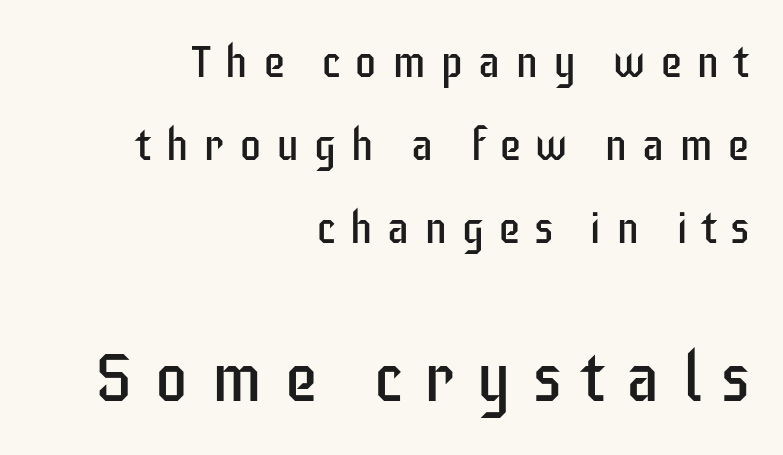
Anything drawn beneath the words? Only blank space. The paragraph has a hard right edge and a soft left edge. Ink coverage per letter is moderate at most. Look at the tracking — it's clearly loosened, letters drifting apart. Between these two stacked blocks, the lower one wins on size. The face used here is proportionally spaced, like ordinary book or web type.
